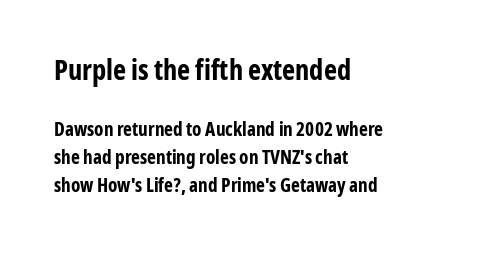
Between these two stacked blocks, the higher one wins on size. Interline gaps are of average width in this sample. In terms of letterform style, serifs are entirely absent. Heavy-handed strokes throughout: this text is bold. Leftover space on each line is placed entirely after the last word.
